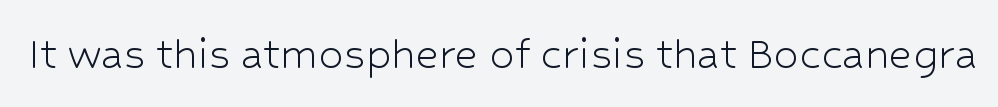
{"serif": "no", "italic": "no", "bold": "no", "weight": "light", "width": "normal", "stroke_contrast": "low", "x_height": "medium", "monospaced": "no", "underline": "no", "letter_spacing": "normal", "letter_spacing_em": 0.0, "glyph_px": 50}
